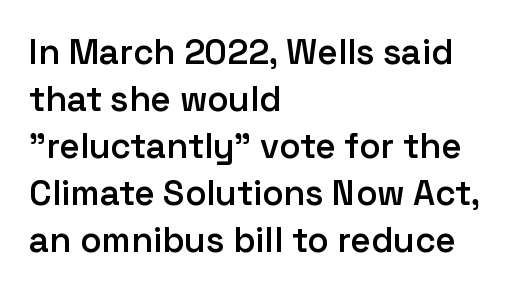
{"serif": "no", "italic": "no", "bold": "semi", "weight": "semibold", "width": "normal", "stroke_contrast": "low", "x_height": "medium", "monospaced": "no", "underline": "no", "align": "left", "line_spacing": "normal", "line_spacing_ratio": 1.34, "letter_spacing": "normal", "letter_spacing_em": 0.0, "glyph_px": 35}
